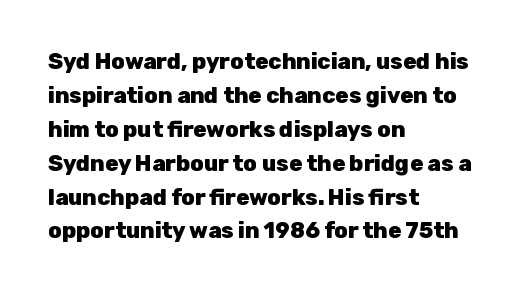
{"italic": "no", "bold": "yes", "underline": "no", "align": "left", "line_spacing": "normal", "line_spacing_ratio": 1.54, "letter_spacing": "normal", "letter_spacing_em": 0.0, "glyph_px": 22}
